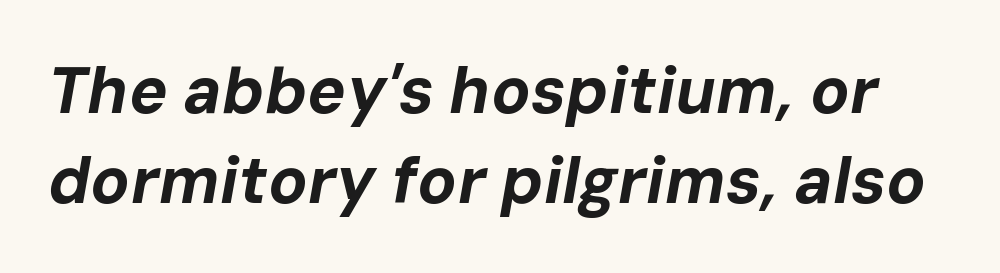
{"italic": "yes", "lean": "right", "slant_degrees": 10, "bold": "yes", "weight": "bold", "width": "normal", "stroke_contrast": "low", "x_height": "medium", "monospaced": "no", "underline": "no", "line_spacing": "normal", "line_spacing_ratio": 1.39, "letter_spacing": "normal", "letter_spacing_em": 0.0, "glyph_px": 65}
